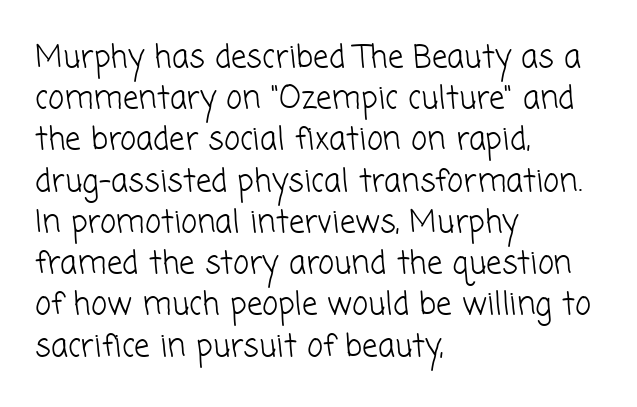
In terms of leading, this rendering sits right in the middle. This rendering uses left alignment, leaving the right contour irregular. The passage shown is not underscored anywhere. The rendering uses natural spacing where letterforms have individual widths. Serif or sans? Sans — the stroke terminals are bare.
